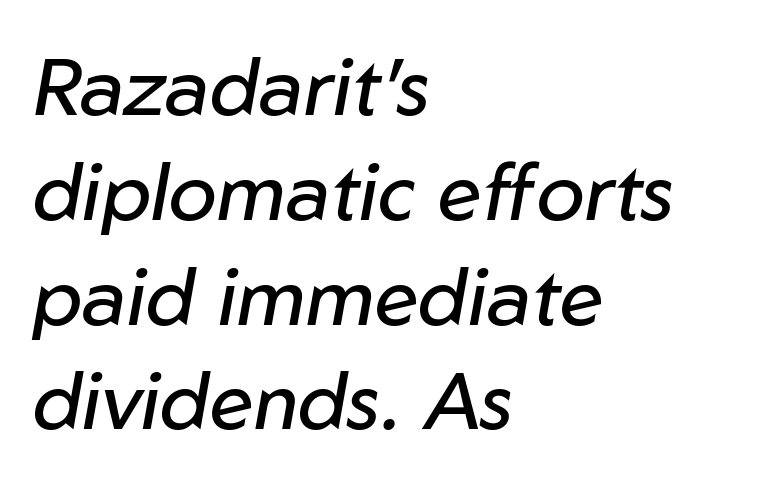
The specimen reads as italic at a glance. Tracking value appears to be zero — textbook default spacing. Stroke mass is kept to a normal reading level or below. A student would call this left alignment; a typographer would say flush left, rag right.
